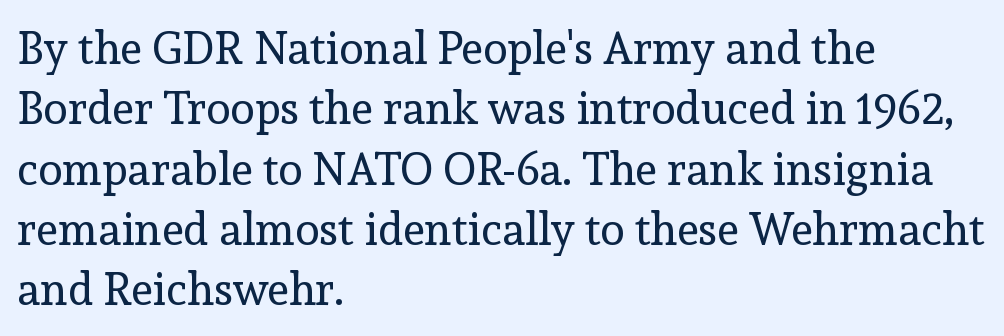
Q: Is the text bold? A: No.
Q: Is the text italic (slanted)? A: No, it is upright.
Q: Is the typeface a serif or a sans-serif typeface? A: Serif.
Q: Is the text underlined? A: No.
Q: How is the paragraph aligned? A: Left-aligned.
Q: Is the spacing between letters normal or unusually wide? A: Normal.
Q: Is the spacing between lines tight, normal or loose? A: Normal.
Q: Width (condensed, normal, or wide)? A: Normal.
Q: x-height? A: Medium.
Q: Monospaced? A: No.
